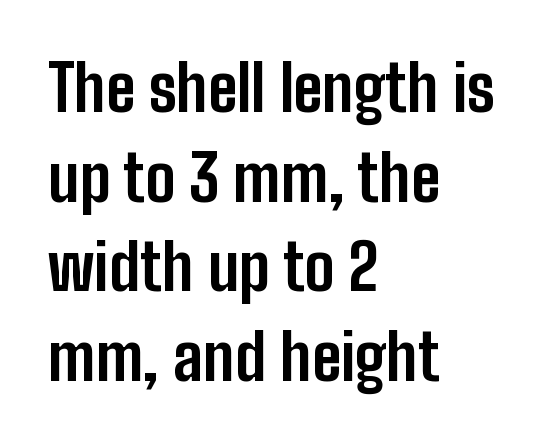
{"serif": "no", "italic": "no", "bold": "yes", "weight": "bold", "width": "condensed", "stroke_contrast": "low", "x_height": "medium", "monospaced": "no", "underline": "no", "align": "left", "line_spacing": "normal", "line_spacing_ratio": 1.4, "letter_spacing": "normal", "letter_spacing_em": 0.0, "glyph_px": 64}
